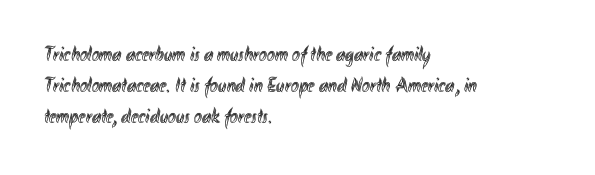
Q: Is the text italic (slanted)? A: Yes.
Q: Is the text underlined? A: No.
Q: How is the paragraph aligned? A: Left-aligned.
Q: Is the spacing between letters normal or unusually wide? A: Normal.
Q: Is the spacing between lines tight, normal or loose? A: Normal.
